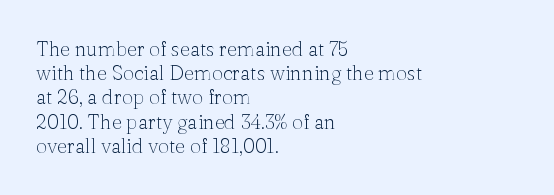
{"italic": "no", "bold": "no", "underline": "no", "align": "left", "line_spacing_ratio": 1.21, "letter_spacing": "normal", "letter_spacing_em": 0.0, "glyph_px": 20}
